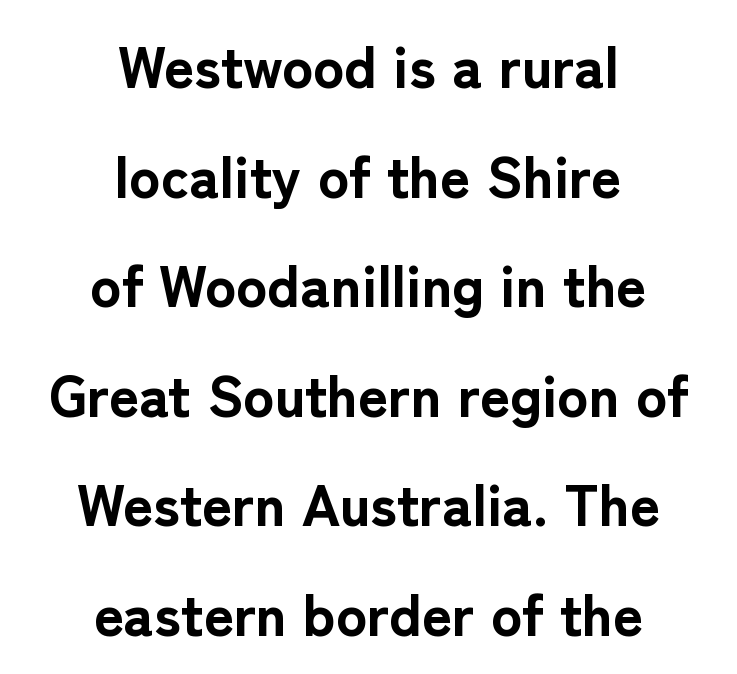
A typesetter would label this face a sans. You can tell it's not italic because the verticals are truly vertical. Nobody touched the tracking dial on this one. The words here are not underlined. This sample is center-justified, so both line endings float freely. The rendering uses natural spacing where letterforms have individual widths.
